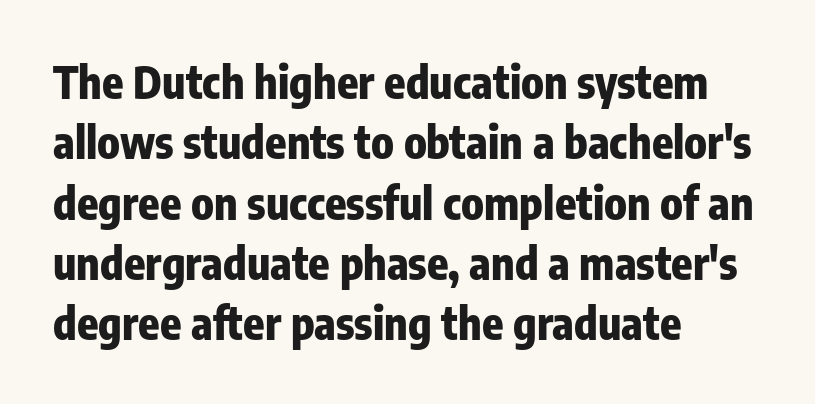
The image shows 44 px heavy, condensed sans-serif type, upright; set left-aligned, normal line spacing (1.37x), normal letter spacing, not underlined; low stroke contrast and a medium x-height.
